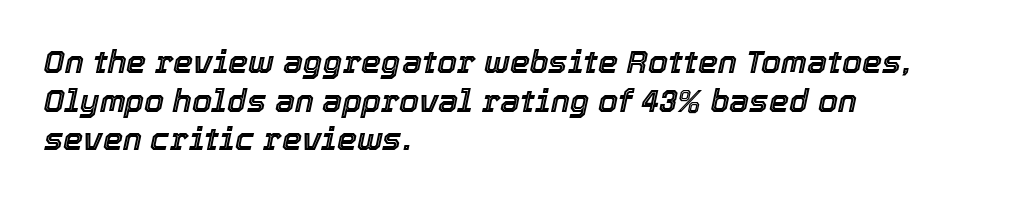
{"italic": "yes", "lean": "right", "slant_degrees": 12, "width": "normal", "x_height": "medium", "monospaced": "no", "underline": "no", "align": "left", "line_spacing_ratio": 1.21, "letter_spacing": "normal", "letter_spacing_em": 0.0, "glyph_px": 32}
